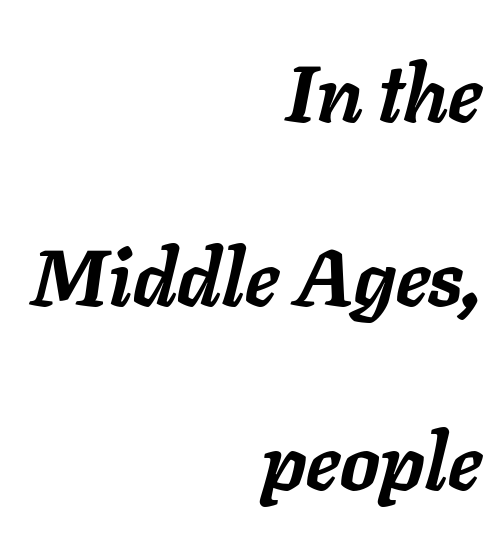
Inter-character spacing is left at the font's built-in metrics. Anything drawn beneath the words? Only blank space. A typesetter would call this leading open, well beyond the default. The letters are slanted; this is an italic face. Every letter is thick-stroked: bold, no question.
